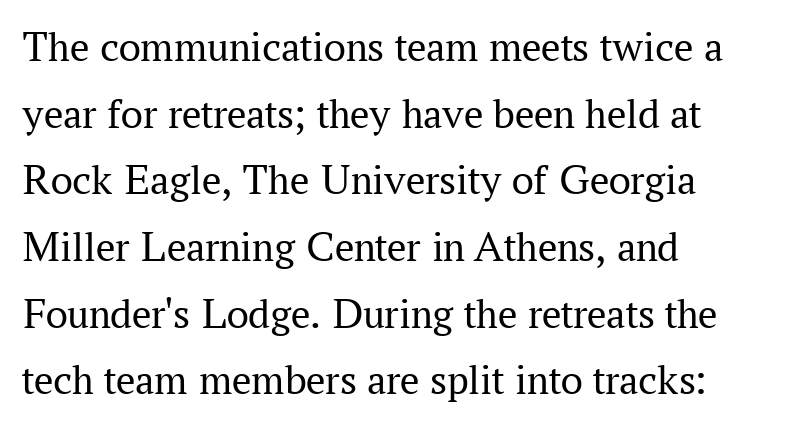
{"serif": "yes", "italic": "no", "bold": "no", "weight": "regular", "width": "normal", "stroke_contrast": "medium", "x_height": "medium", "monospaced": "no", "underline": "no", "align": "left", "line_spacing": "normal", "line_spacing_ratio": 1.55, "letter_spacing": "normal", "letter_spacing_em": 0.0, "glyph_px": 43}
